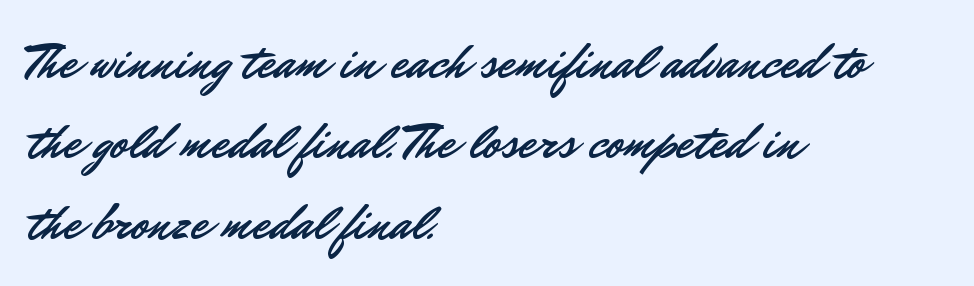
The image shows 50 px sans-serif type; set left-aligned, normal line spacing (1.61x), normal letter spacing, not underlined; low stroke contrast and a small x-height.
